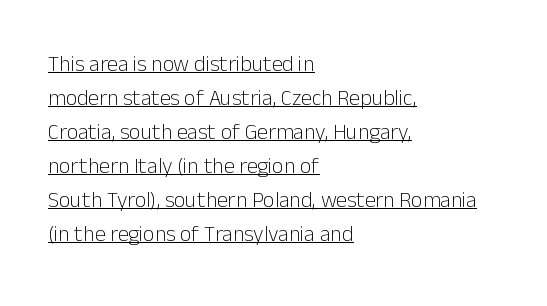
Q: Is the text bold? A: No.
Q: Is the text italic (slanted)? A: No, it is upright.
Q: Is the text underlined? A: Yes.
Q: How is the paragraph aligned? A: Left-aligned.
Q: Is the spacing between letters normal or unusually wide? A: Normal.
Q: Is the spacing between lines tight, normal or loose? A: Normal.
